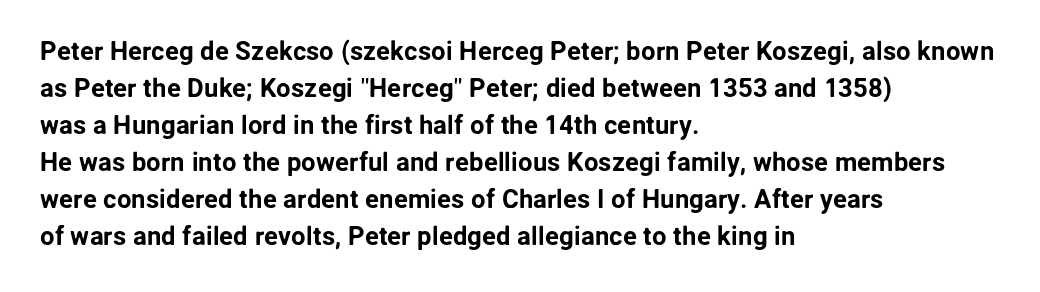
Inter-character spacing is left at the font's built-in metrics. Bare-footed words on every line. Every stem runs plumb, perpendicular to the baseline. Line spacing here is normal. Every row of glyphs begins at an identical x-position on the left.
